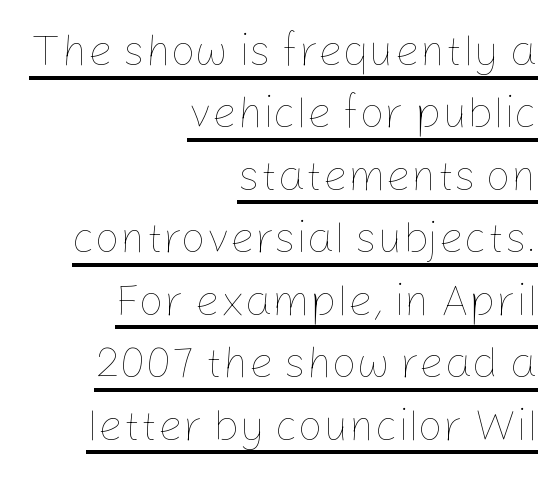
The image shows 44 px thin type, upright; set right-aligned, normal line spacing (1.42x), normal letter spacing, underlined; low stroke contrast and a medium x-height.
